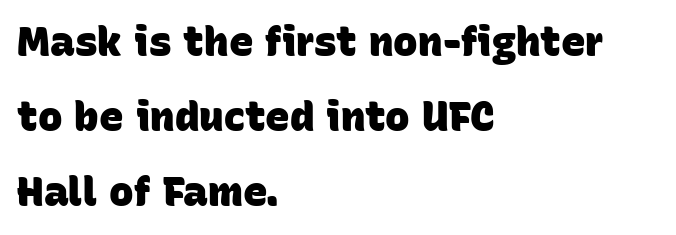
Q: Is the text bold? A: Yes.
Q: Is the typeface a serif or a sans-serif typeface? A: Sans-serif.
Q: Is the text underlined? A: No.
Q: How is the paragraph aligned? A: Left-aligned.
Q: Is the spacing between letters normal or unusually wide? A: Normal.
Q: Width (condensed, normal, or wide)? A: Normal.
Q: Stroke contrast? A: Low.
Q: x-height? A: Large.
Q: Monospaced? A: No.
